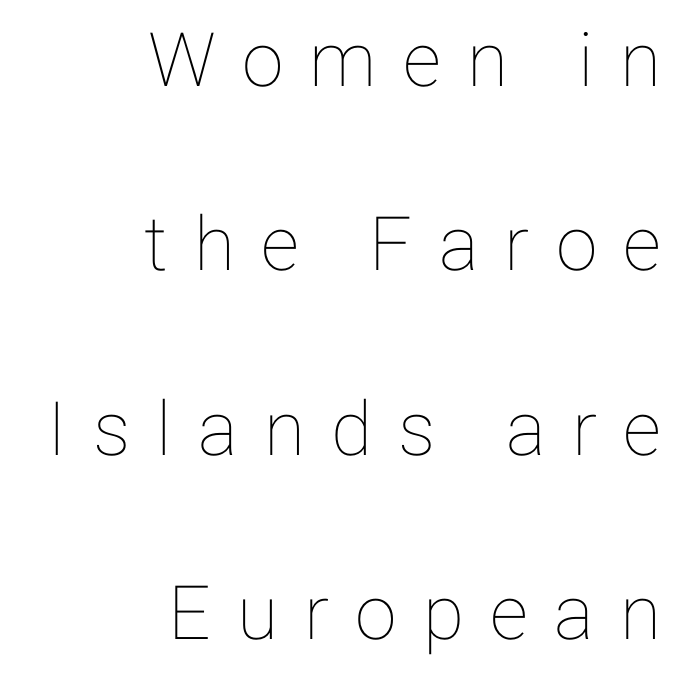
Descenders are the only things crossing below the line. Rows of type keep a wide berth in the vertical direction. Do the characters align in a grid? No, the font is proportional. The passage shown has open, widely tracked lettering throughout.
